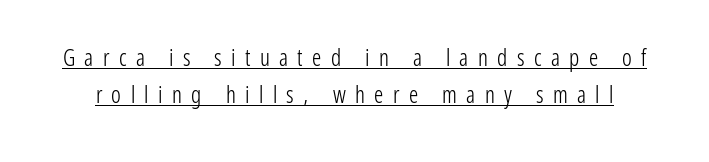
{"italic": "no", "bold": "no", "underline": "yes", "line_spacing": "normal", "line_spacing_ratio": 1.62, "letter_spacing": "wide", "letter_spacing_em": 0.41, "glyph_px": 23}
